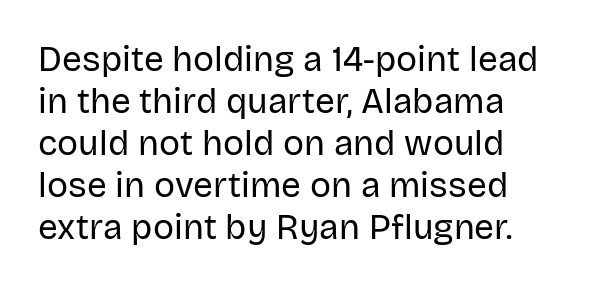
{"serif": "no", "italic": "no", "bold": "no", "weight": "regular", "width": "normal", "stroke_contrast": "low", "x_height": "large", "monospaced": "no", "underline": "no", "align": "left", "line_spacing_ratio": 1.2, "letter_spacing": "normal", "letter_spacing_em": 0.0, "glyph_px": 35}
